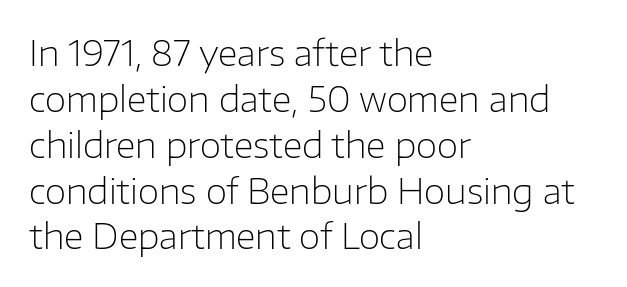
{"serif": "no", "italic": "no", "bold": "no", "weight": "light", "width": "normal", "stroke_contrast": "low", "x_height": "medium", "monospaced": "no", "underline": "no", "align": "left", "line_spacing": "normal", "line_spacing_ratio": 1.31, "letter_spacing": "normal", "letter_spacing_em": 0.0, "glyph_px": 35}
